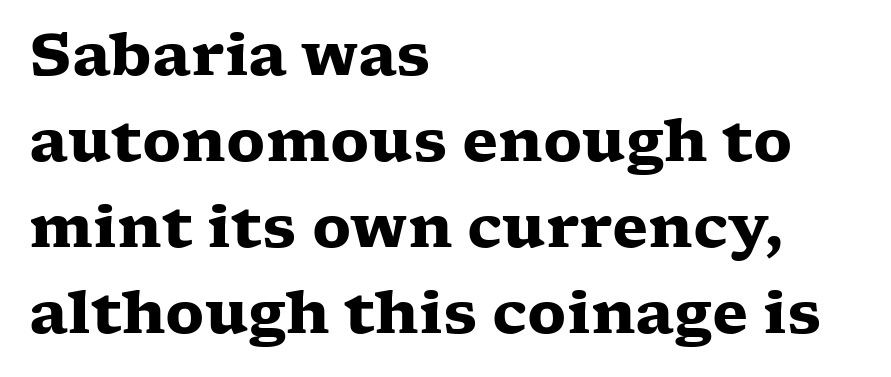
Emphasis by weight is at full strength: bold. Nobody touched the tracking dial on this one. The rendering uses natural spacing where letterforms have individual widths. A classic flush-left, rag-right setting is used for this passage.
